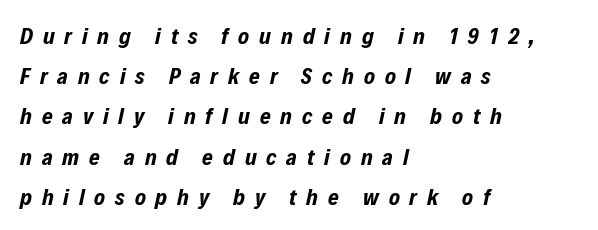
Glance below the letters and you will spot only blank space. Each glyph is drawn with heavy, bold strokes. The rendering anchors every line to the left-hand side. In terms of posture, this sample is oblique.
